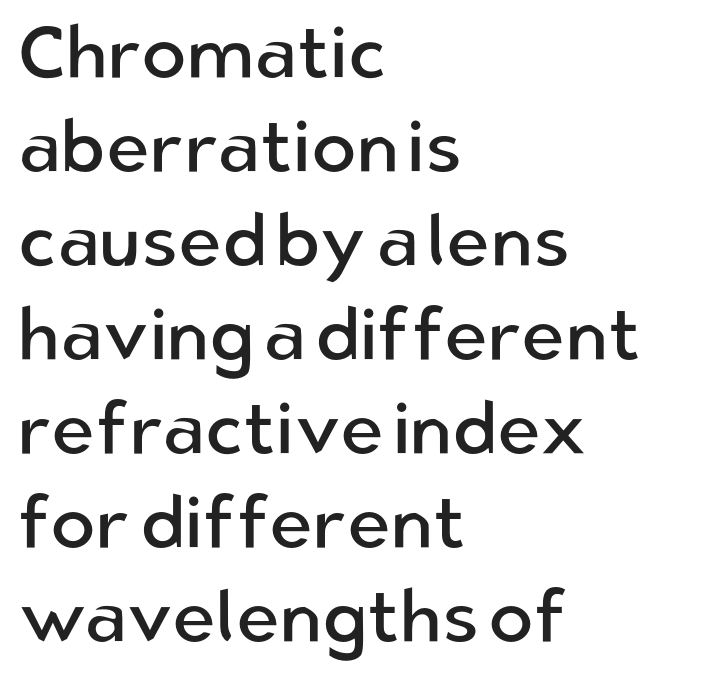
The tracking reads as untouched default to a designer's eye. Anything drawn beneath the words? Only blank space. In terms of posture, this sample is upright. Is this a fixed-width face? No — the glyphs have proportional, varying widths.
